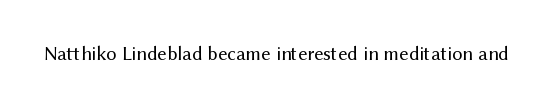
Posture: upright roman. Short note: letters normally spaced. The weight would be labelled regular, book, light, or lighter still. Lines of text with bare space underneath.
